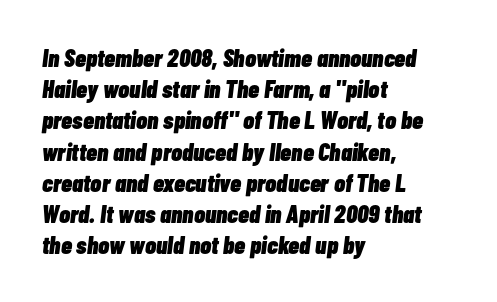
The area under the type is left untouched. Glyph-to-glyph distance matches everyday printed text. Is the block centered? No — it sits flush against the left margin. Weight: bold. If you drew a line through each stem, it would be angled. How would I describe the line gaps? Plain and ordinary.
